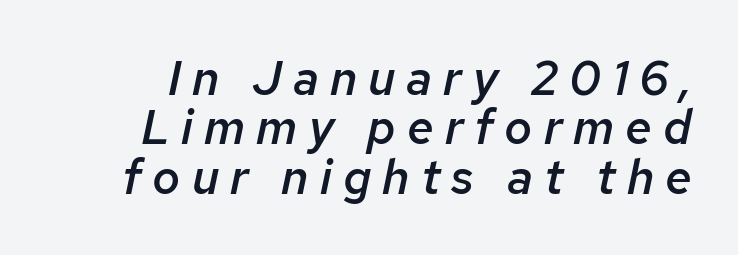
{"italic": "yes", "lean": "right", "slant_degrees": 12, "bold": "semi", "weight": "semibold", "width": "normal", "stroke_contrast": "low", "x_height": "medium", "monospaced": "no", "underline": "no", "line_spacing": "tight", "line_spacing_ratio": 1.03, "letter_spacing": "wide", "letter_spacing_em": 0.23, "glyph_px": 48}
